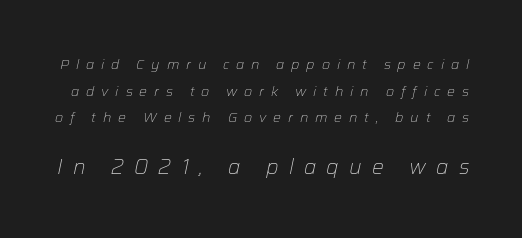
Q: Is the text bold? A: No.
Q: Is the text italic (slanted)? A: Yes, it leans right by about 12 degrees.
Q: Is the text underlined? A: No.
Q: Is the spacing between letters normal or unusually wide? A: Unusually wide.
Q: Is the spacing between lines tight, normal or loose? A: Loose.
Q: Which block of text is set in a larger size, the first (top) or the second (bottom)? A: The second (bottom) one.
